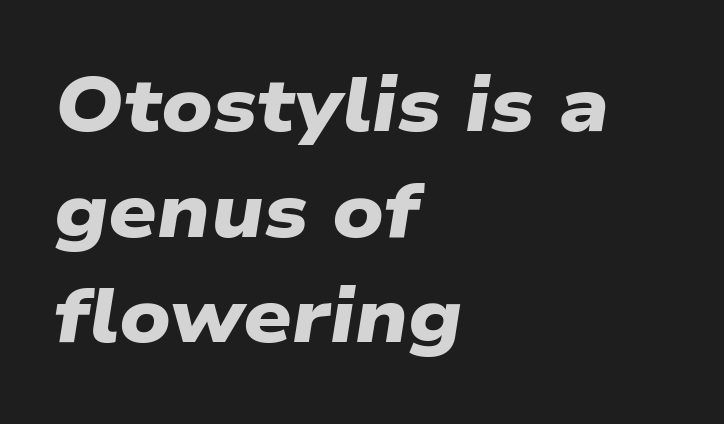
The image shows 76 px heavy, wide sans-serif type; set left-aligned, normal line spacing (1.39x), normal letter spacing, not underlined; low stroke contrast and a medium x-height.
